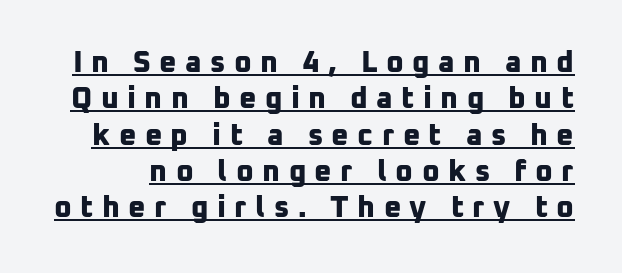
Q: Is the text bold? A: Yes.
Q: Is the typeface a serif or a sans-serif typeface? A: Sans-serif.
Q: Is the text underlined? A: Yes.
Q: Is the spacing between letters normal or unusually wide? A: Unusually wide.
Q: Width (condensed, normal, or wide)? A: Normal.
Q: Stroke contrast? A: Low.
Q: x-height? A: Medium.
Q: Monospaced? A: No.
